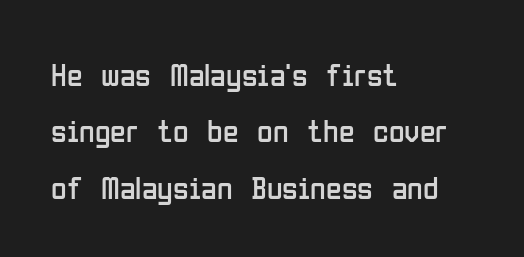
This sample has the flowing, uneven cadence of proportional lettering. Underline: absent. Is the stroke heavy? The answer is a plain regular-or-lighter. This sample uses a sans-serif face. The rendering anchors every line to the left-hand side.
